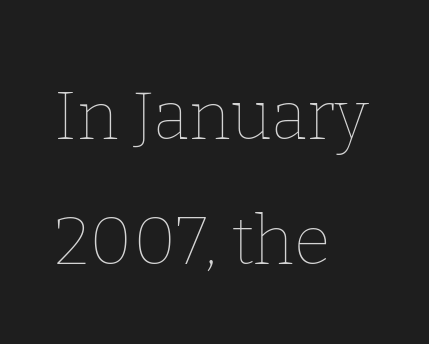
This sample has the flowing, uneven cadence of proportional lettering. This sample uses plain, unmodified letter spacing. Check under the words: just untouched page. Letters have the restrained weight of plain body copy at most. In CSS terms this would be text-align: left. A typesetter would mark this as roman, not italic.
